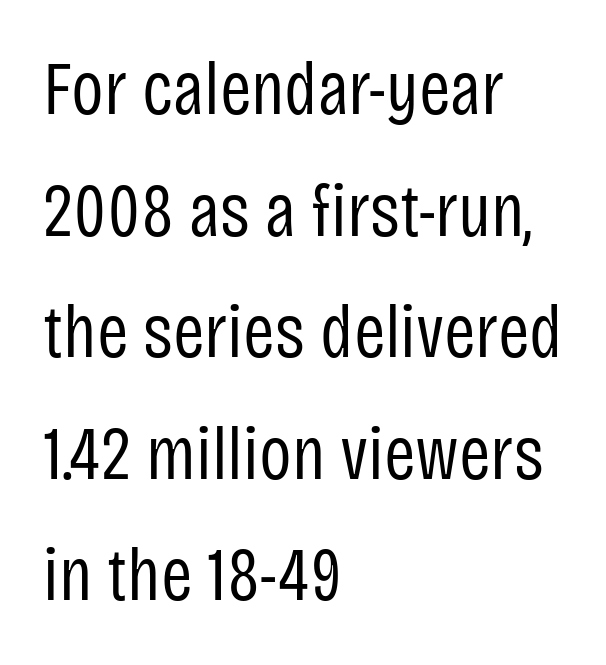
Q: Is the text bold? A: No.
Q: Is the text italic (slanted)? A: No, it is upright.
Q: Is the typeface a serif or a sans-serif typeface? A: Sans-serif.
Q: Is the text underlined? A: No.
Q: How is the paragraph aligned? A: Left-aligned.
Q: Is the spacing between letters normal or unusually wide? A: Normal.
Q: Is the spacing between lines tight, normal or loose? A: Normal.
Q: Width (condensed, normal, or wide)? A: Condensed.
Q: Stroke contrast? A: Low.
Q: x-height? A: Large.
Q: Monospaced? A: No.
